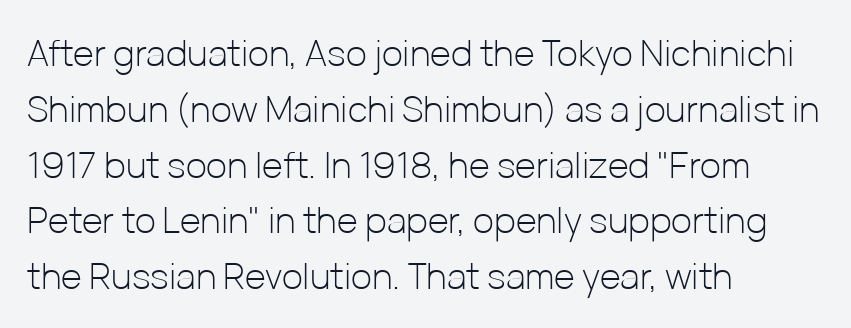
The image shows 36 px light sans-serif type, upright; set left-aligned, normal line spacing (1.55x), normal letter spacing, not underlined; low stroke contrast and a medium x-height.
